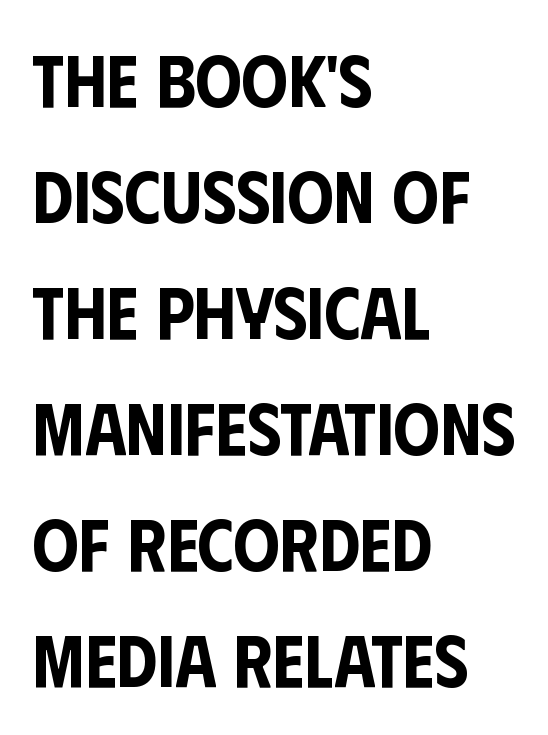
{"serif": "no", "italic": "no", "width": "condensed", "stroke_contrast": "low", "x_height": "large", "monospaced": "no", "underline": "no", "align": "left", "line_spacing": "normal", "line_spacing_ratio": 1.59, "letter_spacing": "normal", "letter_spacing_em": 0.0, "glyph_px": 73}
